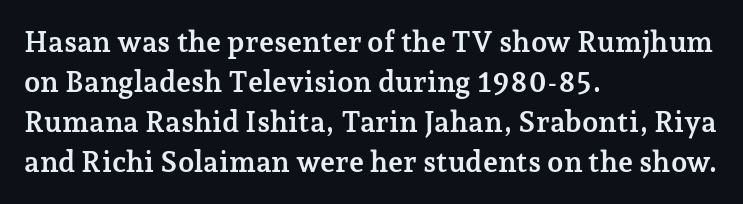
Plenty of ink on the page — the face is bold. If you measured baseline to baseline, you'd find a middling distance. These lines are set flush left with a ragged right edge. The glyphs in this specimen are seriffed. In terms of posture, this sample is upright.
